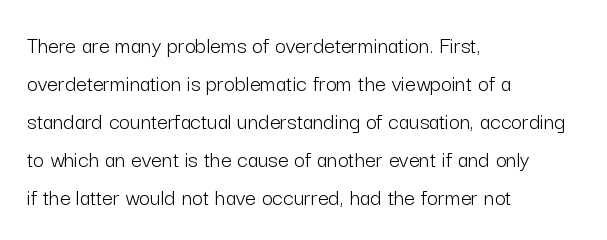
Caption: standard tracking, unaltered. How would I describe the line gaps? Plain and ordinary. Notice how the stems are strictly vertical — no italics here. The typeface has the unassuming heft of standard copy or less. The lines are quadded left.
